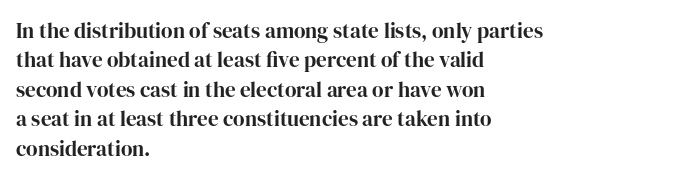
{"italic": "no", "bold": "yes", "underline": "no", "align": "left", "line_spacing": "normal", "line_spacing_ratio": 1.4, "letter_spacing": "normal", "letter_spacing_em": 0.0, "glyph_px": 21}
